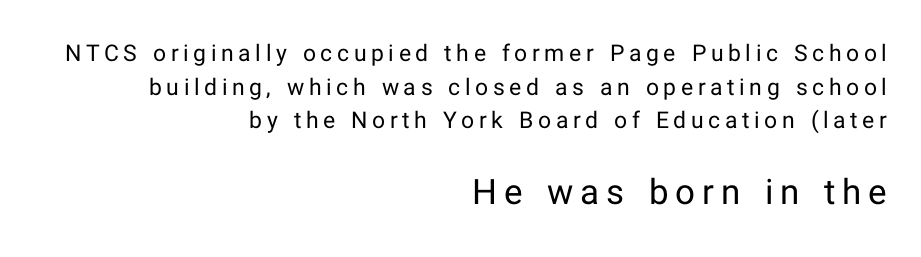
{"serif": "no", "italic": "no", "bold": "no", "weight": "regular", "width": "normal", "stroke_contrast": "low", "x_height": "medium", "monospaced": "no", "underline": "no", "align": "right", "line_spacing": "normal", "line_spacing_ratio": 1.46, "letter_spacing": "wide", "letter_spacing_em": 0.2, "larger_block": "second", "size_ratio": 1.52, "glyph_px": 35}
